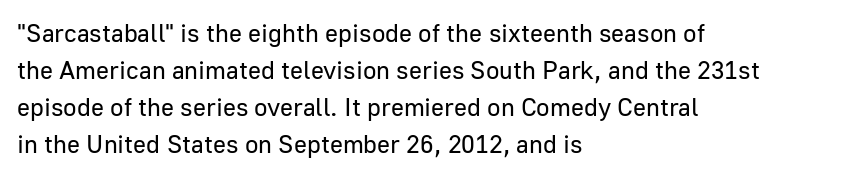
{"italic": "no", "bold": "no", "underline": "no", "align": "left", "line_spacing": "normal", "line_spacing_ratio": 1.48, "letter_spacing": "normal", "letter_spacing_em": 0.0, "glyph_px": 25}
